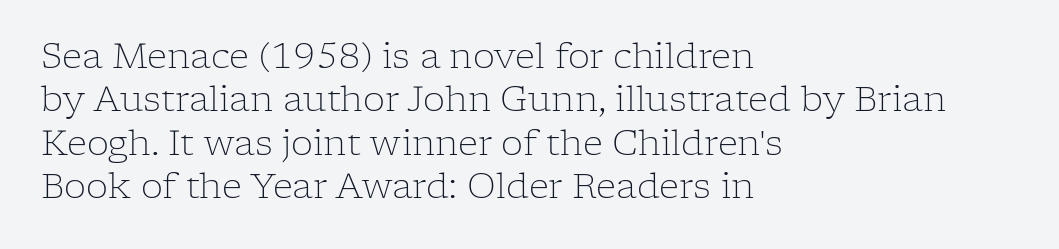
The image shows 35 px light serif type, upright; set left-aligned, line spacing 1.24x, normal letter spacing, not underlined; low stroke contrast and a medium x-height.
